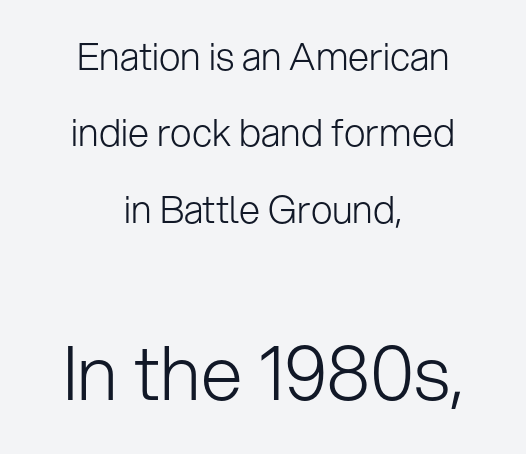
The image shows 75 px light sans-serif type, upright; set centered, loose line spacing (2.01x), normal letter spacing, not underlined; the second (bottom) block is 1.97x larger; low stroke contrast and a medium x-height.
